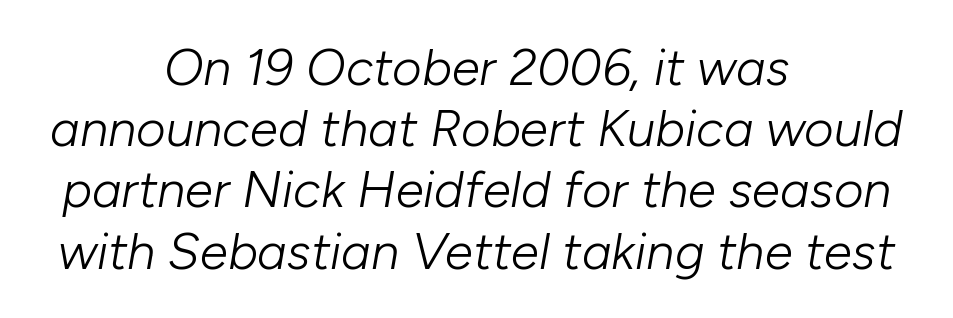
{"italic": "yes", "lean": "right", "slant_degrees": 10, "bold": "no", "weight": "light", "width": "normal", "stroke_contrast": "low", "x_height": "medium", "monospaced": "no", "underline": "no", "align": "center", "line_spacing_ratio": 1.2, "letter_spacing": "normal", "letter_spacing_em": 0.0, "glyph_px": 51}
